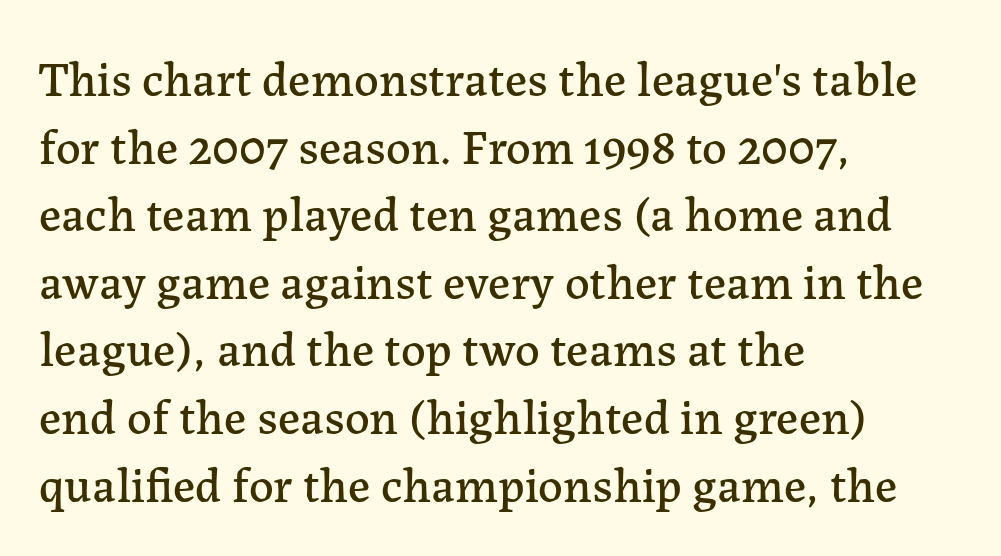
Q: Is the text italic (slanted)? A: No, it is upright.
Q: Is the typeface a serif or a sans-serif typeface? A: Serif.
Q: Is the text underlined? A: No.
Q: How is the paragraph aligned? A: Left-aligned.
Q: Is the spacing between letters normal or unusually wide? A: Normal.
Q: Is the spacing between lines tight, normal or loose? A: Normal.
Q: Width (condensed, normal, or wide)? A: Normal.
Q: Stroke contrast? A: Low.
Q: x-height? A: Medium.
Q: Monospaced? A: No.
